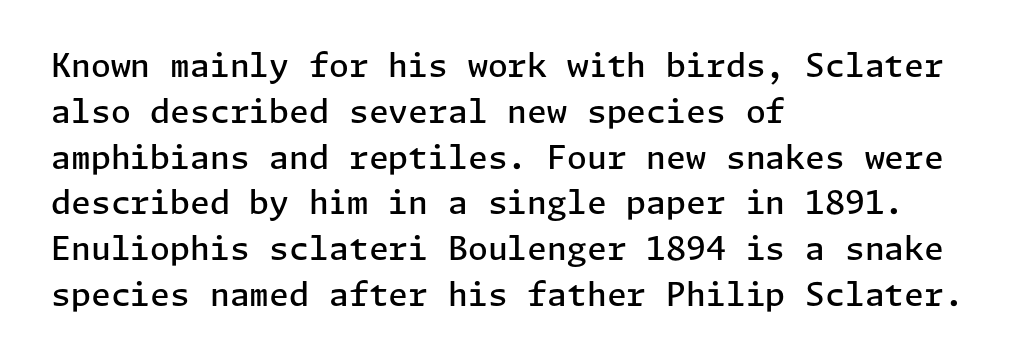
Horizontal bands of white between lines are of average thickness. Every stem runs plumb, perpendicular to the baseline. A bit beefed up — I'd call it semibold rather than bold. There is no visible air inserted between adjacent glyphs. Lines of text with bare space underneath. Line beginnings align vertically; line endings do not.
